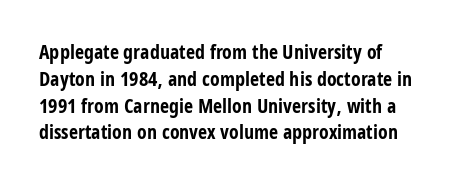
The image shows 20 px bold type, upright; set left-aligned, normal line spacing (1.34x), normal letter spacing, not underlined.
